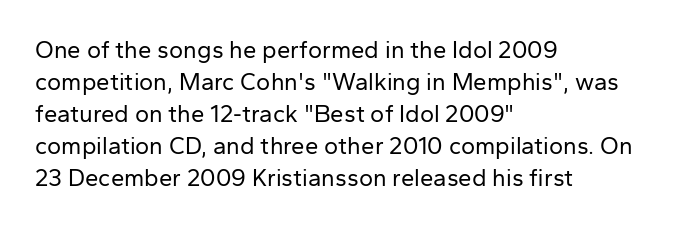
Q: Is the text bold? A: No.
Q: Is the text italic (slanted)? A: No, it is upright.
Q: Is the text underlined? A: No.
Q: How is the paragraph aligned? A: Left-aligned.
Q: Is the spacing between letters normal or unusually wide? A: Normal.
Q: Is the spacing between lines tight, normal or loose? A: Normal.
